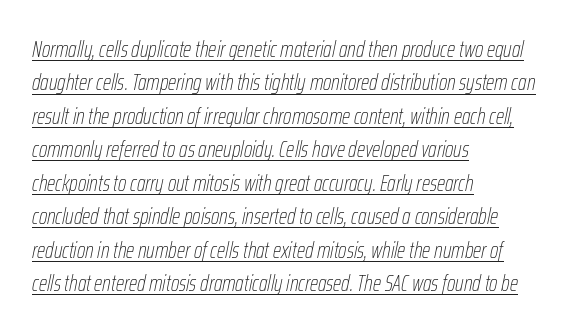
The image shows 22 px text type, italic (leaning right); set left-aligned, normal line spacing (1.52x), normal letter spacing, underlined.
